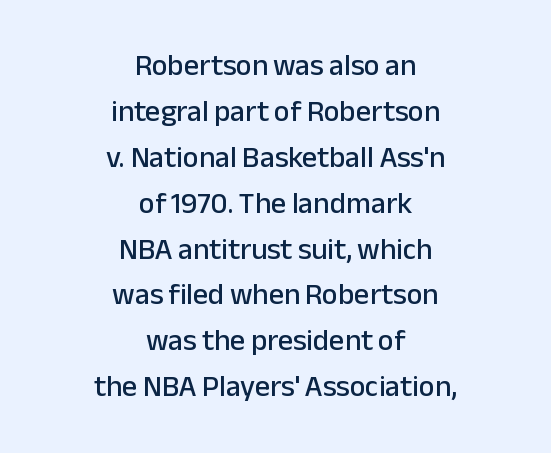
{"serif": "no", "italic": "no", "width": "normal", "stroke_contrast": "low", "x_height": "medium", "monospaced": "no", "underline": "no", "align": "center", "line_spacing": "normal", "line_spacing_ratio": 1.53, "letter_spacing": "normal", "letter_spacing_em": 0.0, "glyph_px": 30}
